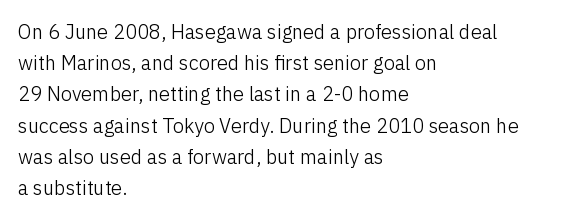
{"italic": "no", "bold": "no", "underline": "no", "align": "left", "line_spacing": "normal", "line_spacing_ratio": 1.56, "letter_spacing": "normal", "letter_spacing_em": 0.0, "glyph_px": 20}
